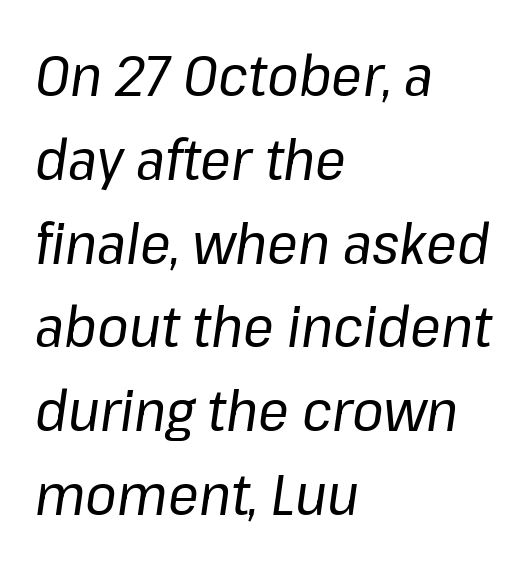
Q: Is the text bold? A: No.
Q: Is the text italic (slanted)? A: Yes, it leans right by about 8 degrees.
Q: Is the text underlined? A: No.
Q: How is the paragraph aligned? A: Left-aligned.
Q: Is the spacing between letters normal or unusually wide? A: Normal.
Q: Is the spacing between lines tight, normal or loose? A: Normal.
Q: Width (condensed, normal, or wide)? A: Normal.
Q: Stroke contrast? A: Low.
Q: x-height? A: Medium.
Q: Monospaced? A: No.
